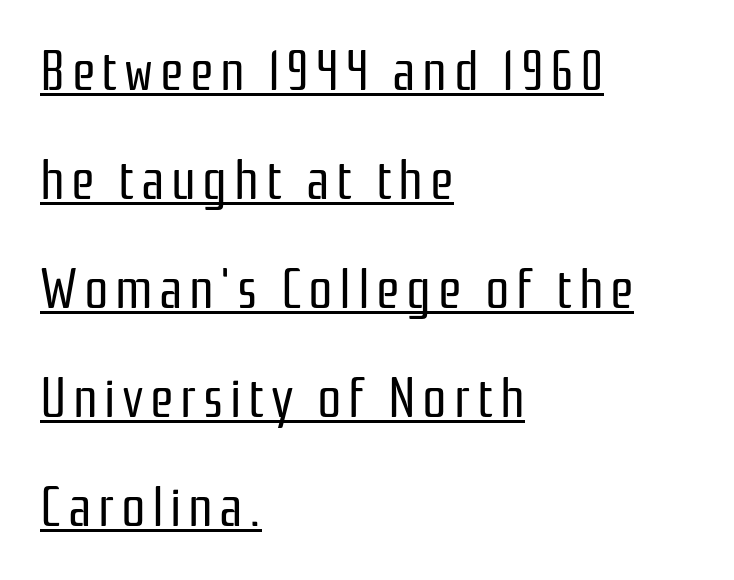
Q: Is the text bold? A: No.
Q: Is the text italic (slanted)? A: No, it is upright.
Q: Is the typeface a serif or a sans-serif typeface? A: Sans-serif.
Q: Is the text underlined? A: Yes.
Q: How is the paragraph aligned? A: Left-aligned.
Q: Is the spacing between lines tight, normal or loose? A: Loose.
Q: Width (condensed, normal, or wide)? A: Condensed.
Q: Stroke contrast? A: Low.
Q: x-height? A: Medium.
Q: Monospaced? A: No.
